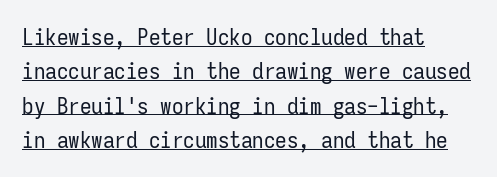
{"italic": "no", "bold": "no", "underline": "yes", "align": "left", "line_spacing": "normal", "line_spacing_ratio": 1.49, "letter_spacing": "normal", "letter_spacing_em": 0.0, "glyph_px": 23}
